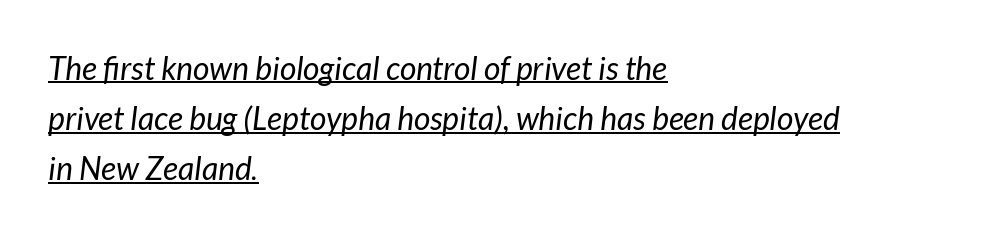
The image shows 32 px regular-weight type, italic (leaning right); set left-aligned, normal line spacing (1.57x), normal letter spacing, underlined; low stroke contrast and a medium x-height.
